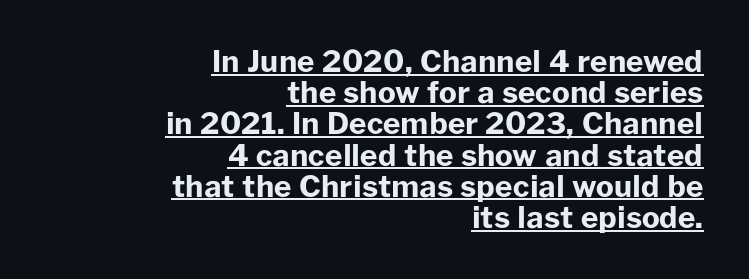
Chunky letters — that's bold for sure. The characters display no serif detailing; their extremities are plain. Notice how descenders almost collide with the ascenders below — that's tight leading. Vertical strokes here are truly vertical. The type is set solid horizontally, with unmodified tracking. In designer terms, the underline attribute is active on this setting.
